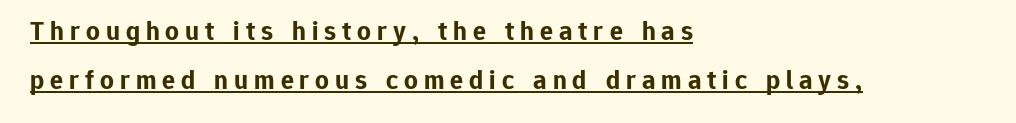
Q: Is the text bold? A: Yes.
Q: Is the text italic (slanted)? A: No, it is upright.
Q: Is the text underlined? A: Yes.
Q: How is the paragraph aligned? A: Left-aligned.
Q: Is the spacing between letters normal or unusually wide? A: Unusually wide.
